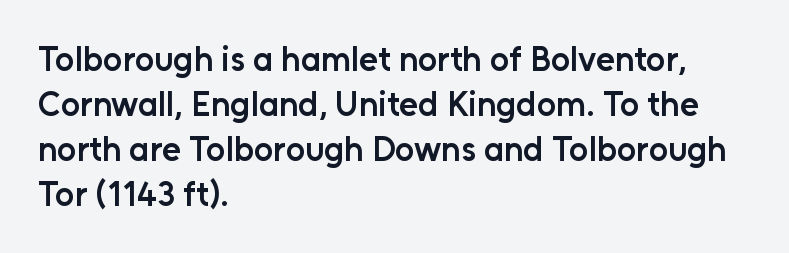
Typographically, this falls in the sans-serif category. No extra tracking has been applied to these lines. Posture: straight, roman, zero tilt. Lines of text with bare space underneath.
